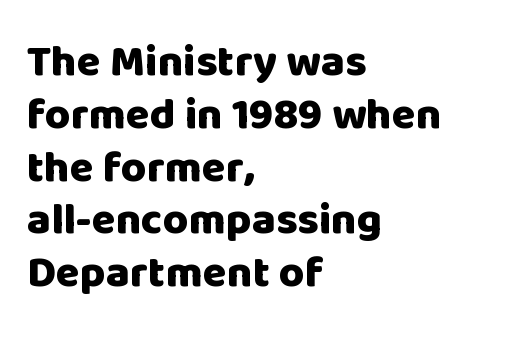
Q: Is the text bold? A: Yes.
Q: Is the text italic (slanted)? A: No, it is upright.
Q: Is the typeface a serif or a sans-serif typeface? A: Sans-serif.
Q: Is the text underlined? A: No.
Q: How is the paragraph aligned? A: Left-aligned.
Q: Is the spacing between letters normal or unusually wide? A: Normal.
Q: Width (condensed, normal, or wide)? A: Normal.
Q: Stroke contrast? A: Low.
Q: x-height? A: Large.
Q: Monospaced? A: No.
